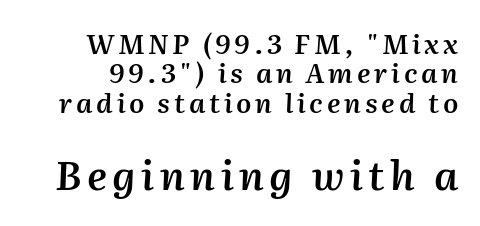
This sample trades vertical openness for compactness between lines. Weight: semibold (demi). Small over large — that's the arrangement of the two blocks here. The rendering uses natural spacing where letterforms have individual widths. The specimen omits any rule beneath the text block's lines. When letters slant like this, we call the style italic.
